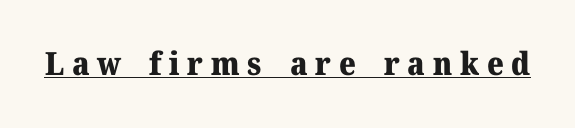
The image shows 32 px heavy serif type, upright; set unusually wide letter spacing (+0.24 em), underlined; medium stroke contrast and a medium x-height.
